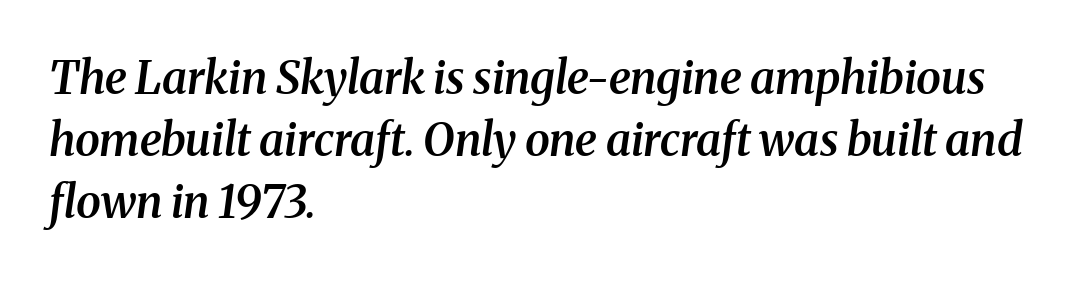
The image shows 45 px semibold serif type, italic (leaning right); set left-aligned, normal line spacing (1.38x), normal letter spacing, not underlined; medium stroke contrast and a medium x-height.
